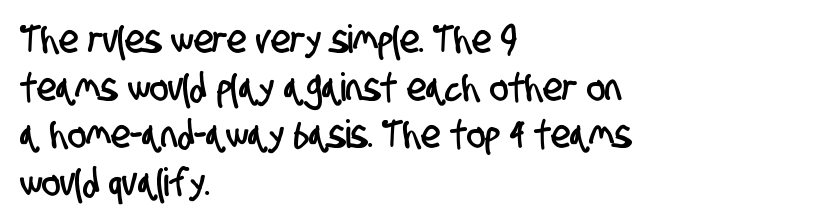
The image shows 39 px condensed sans-serif type; set left-aligned, line spacing 1.22x, normal letter spacing, not underlined; low stroke contrast and a large x-height.
